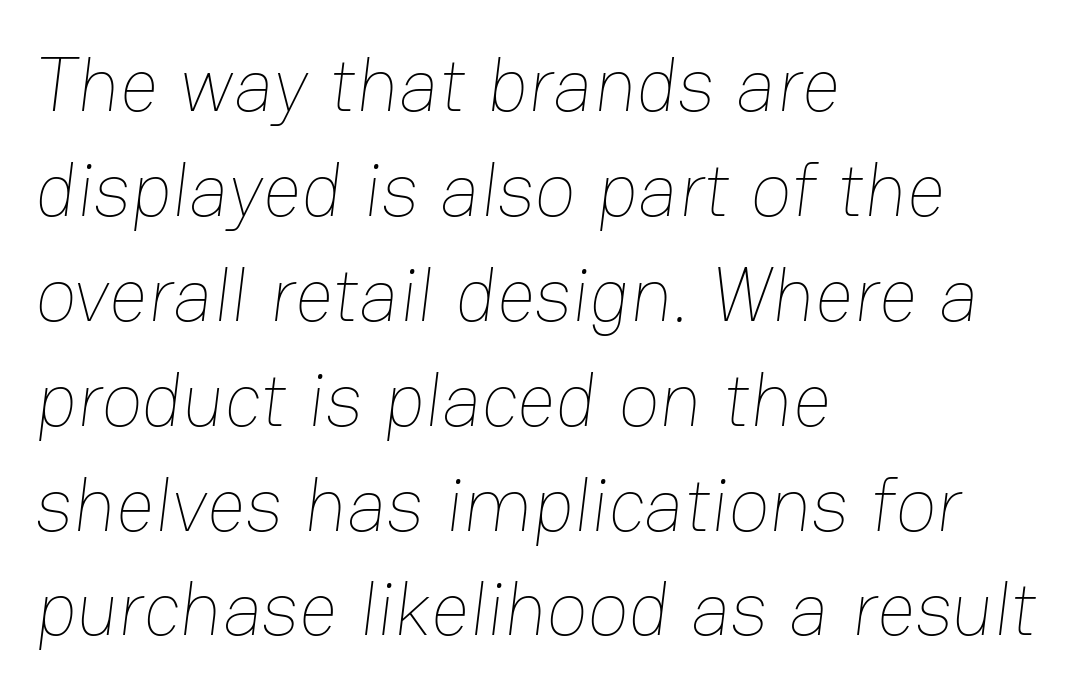
{"bold": "no", "weight": "thin", "width": "normal", "stroke_contrast": "low", "x_height": "medium", "monospaced": "no", "underline": "no", "align": "left", "line_spacing": "normal", "line_spacing_ratio": 1.38, "letter_spacing": "normal", "letter_spacing_em": 0.0, "glyph_px": 76}
